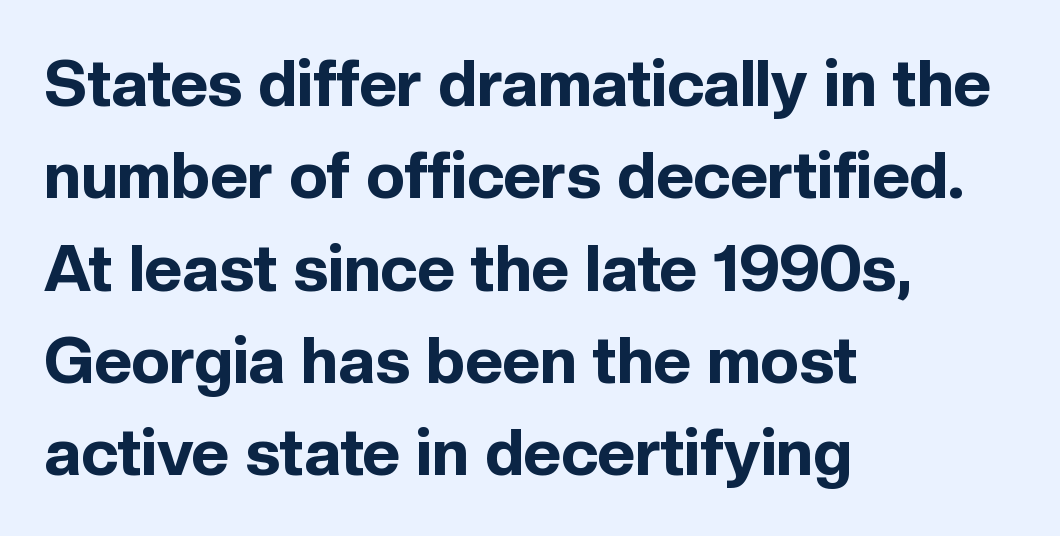
{"serif": "no", "italic": "no", "bold": "yes", "weight": "bold", "width": "normal", "x_height": "medium", "monospaced": "no", "underline": "no", "align": "left", "line_spacing": "normal", "line_spacing_ratio": 1.42, "letter_spacing": "normal", "letter_spacing_em": 0.0, "glyph_px": 65}
